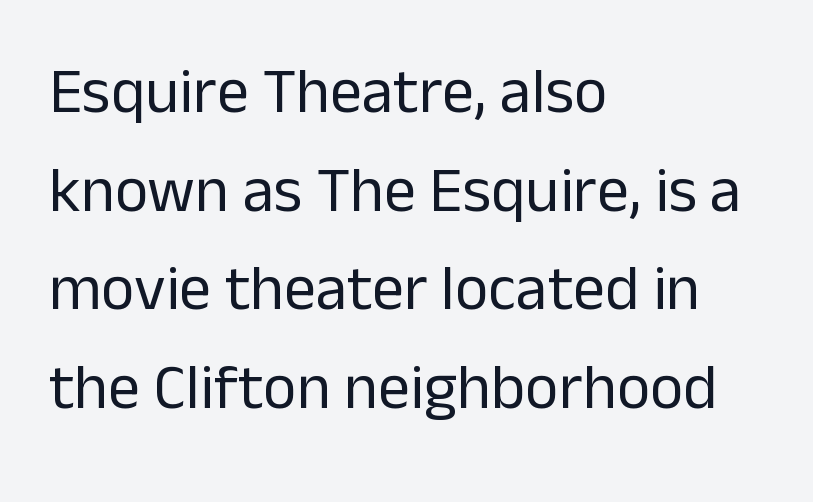
Q: Is the text bold? A: No.
Q: Is the text italic (slanted)? A: No, it is upright.
Q: Is the typeface a serif or a sans-serif typeface? A: Sans-serif.
Q: Is the text underlined? A: No.
Q: How is the paragraph aligned? A: Left-aligned.
Q: Is the spacing between letters normal or unusually wide? A: Normal.
Q: Is the spacing between lines tight, normal or loose? A: Normal.
Q: Width (condensed, normal, or wide)? A: Normal.
Q: Stroke contrast? A: Low.
Q: x-height? A: Medium.
Q: Monospaced? A: No.
